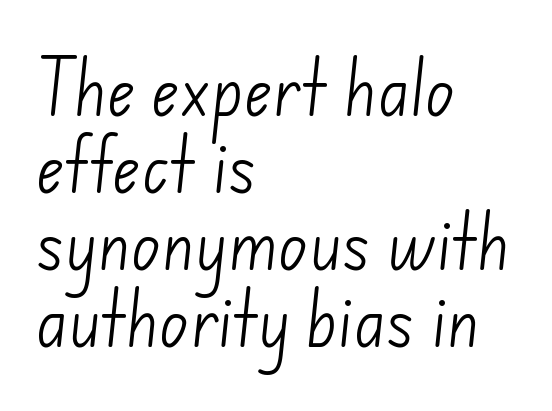
Q: Is the text bold? A: No.
Q: Is the typeface a serif or a sans-serif typeface? A: Sans-serif.
Q: Is the text underlined? A: No.
Q: How is the paragraph aligned? A: Left-aligned.
Q: Is the spacing between letters normal or unusually wide? A: Normal.
Q: Is the spacing between lines tight, normal or loose? A: Normal.
Q: Width (condensed, normal, or wide)? A: Normal.
Q: Stroke contrast? A: Low.
Q: x-height? A: Small.
Q: Monospaced? A: No.
